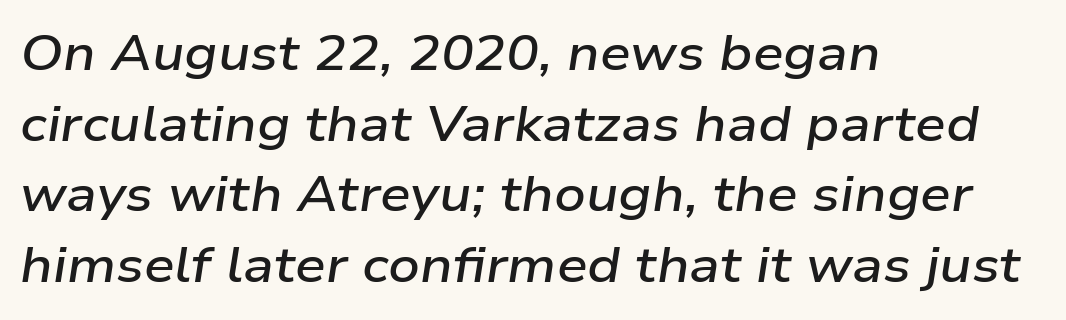
Q: Is the text bold? A: Semi-bold.
Q: Is the text italic (slanted)? A: Yes, it leans right by about 9 degrees.
Q: Is the text underlined? A: No.
Q: How is the paragraph aligned? A: Left-aligned.
Q: Is the spacing between letters normal or unusually wide? A: Normal.
Q: Is the spacing between lines tight, normal or loose? A: Normal.
Q: Width (condensed, normal, or wide)? A: Wide.
Q: Stroke contrast? A: Low.
Q: x-height? A: Medium.
Q: Monospaced? A: No.
